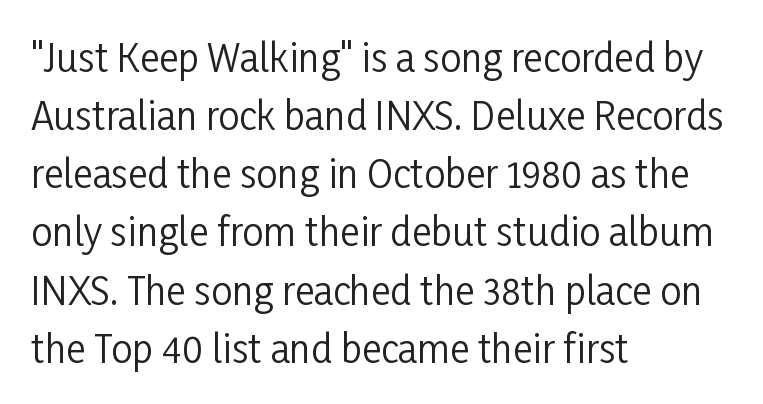
The font family rendered here belongs to the sans-serif group. Any mark beneath the type? The region is blank. The typesetter chose a ragged-right arrangement here. The passage shown is not bold in any degree. Does the lettering tilt? It doesn't — this is upright.
